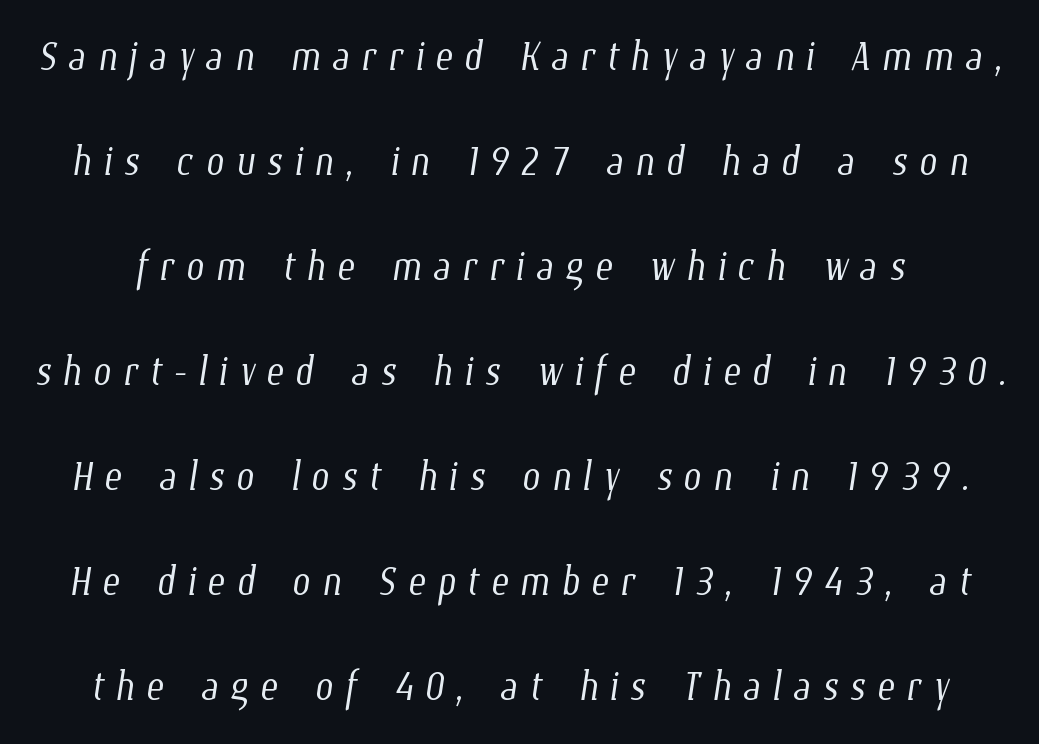
Q: Is the text bold? A: No.
Q: Is the text underlined? A: No.
Q: Is the spacing between letters normal or unusually wide? A: Unusually wide.
Q: Is the spacing between lines tight, normal or loose? A: Loose.
Q: Width (condensed, normal, or wide)? A: Condensed.
Q: Stroke contrast? A: Low.
Q: x-height? A: Medium.
Q: Monospaced? A: No.
